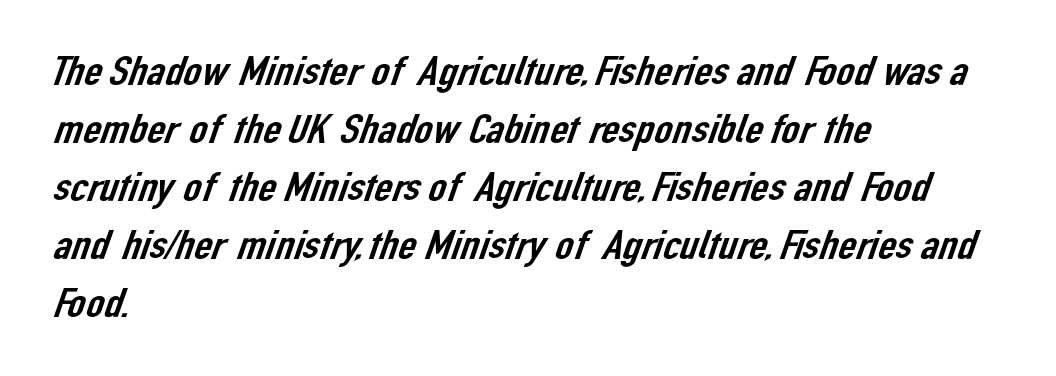
The image shows 40 px sans-serif type; set left-aligned, normal line spacing (1.45x), normal letter spacing, not underlined; low stroke contrast and a medium x-height.
